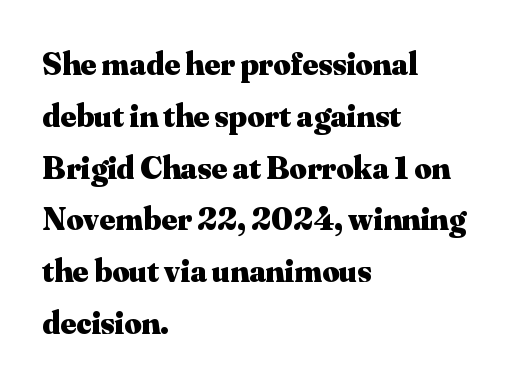
Q: Is the text bold? A: Yes.
Q: Is the text italic (slanted)? A: No, it is upright.
Q: Is the typeface a serif or a sans-serif typeface? A: Serif.
Q: Is the text underlined? A: No.
Q: How is the paragraph aligned? A: Left-aligned.
Q: Is the spacing between letters normal or unusually wide? A: Normal.
Q: Is the spacing between lines tight, normal or loose? A: Normal.
Q: Width (condensed, normal, or wide)? A: Normal.
Q: Stroke contrast? A: Medium.
Q: x-height? A: Small.
Q: Monospaced? A: No.
